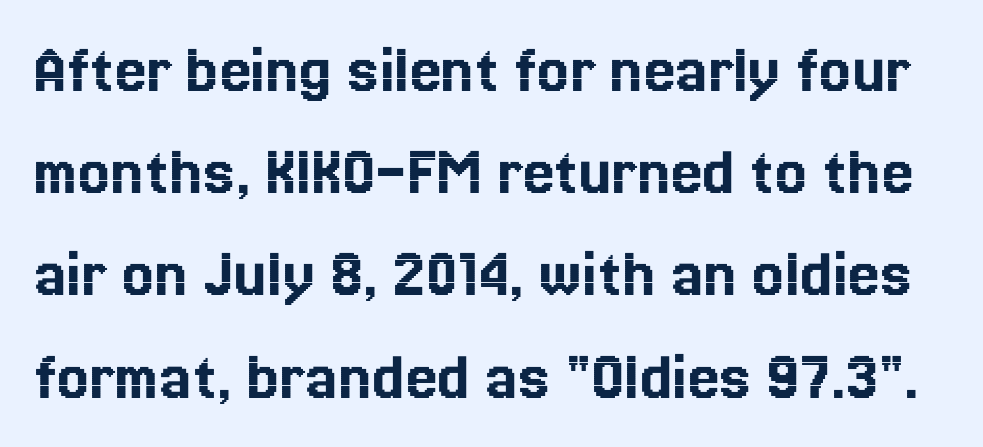
Q: Is the text italic (slanted)? A: No, it is upright.
Q: Is the text underlined? A: No.
Q: Is the spacing between letters normal or unusually wide? A: Normal.
Q: Is the spacing between lines tight, normal or loose? A: Normal.
Q: Width (condensed, normal, or wide)? A: Normal.
Q: x-height? A: Medium.
Q: Monospaced? A: No.
